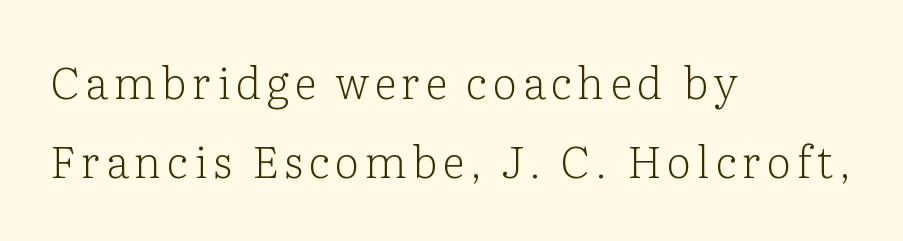
Q: Is the text bold? A: No.
Q: Is the text italic (slanted)? A: No, it is upright.
Q: Is the typeface a serif or a sans-serif typeface? A: Serif.
Q: Is the text underlined? A: No.
Q: How is the paragraph aligned? A: Left-aligned.
Q: Width (condensed, normal, or wide)? A: Normal.
Q: Stroke contrast? A: Low.
Q: x-height? A: Medium.
Q: Monospaced? A: No.
